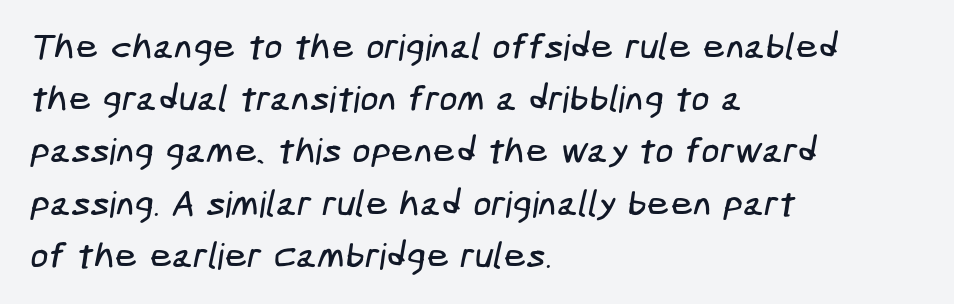
The image shows 36 px condensed sans-serif type; set left-aligned, normal line spacing (1.45x), normal letter spacing, not underlined; low stroke contrast and a medium x-height.
